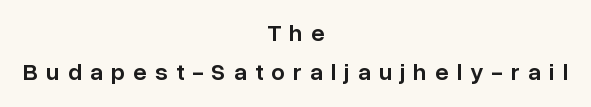
Q: Is the text bold? A: Semi-bold.
Q: Is the text italic (slanted)? A: No, it is upright.
Q: Is the text underlined? A: No.
Q: How is the paragraph aligned? A: Centered.
Q: Is the spacing between letters normal or unusually wide? A: Unusually wide.
Q: Is the spacing between lines tight, normal or loose? A: Normal.
